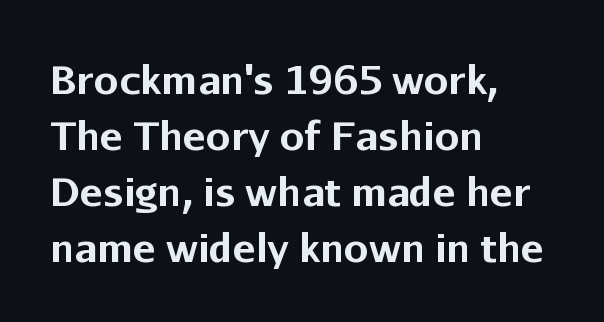
Q: Is the text bold? A: Yes.
Q: Is the text italic (slanted)? A: No, it is upright.
Q: Is the typeface a serif or a sans-serif typeface? A: Sans-serif.
Q: Is the text underlined? A: No.
Q: How is the paragraph aligned? A: Left-aligned.
Q: Is the spacing between letters normal or unusually wide? A: Normal.
Q: Is the spacing between lines tight, normal or loose? A: Normal.
Q: Width (condensed, normal, or wide)? A: Normal.
Q: Stroke contrast? A: Low.
Q: x-height? A: Medium.
Q: Monospaced? A: No.
